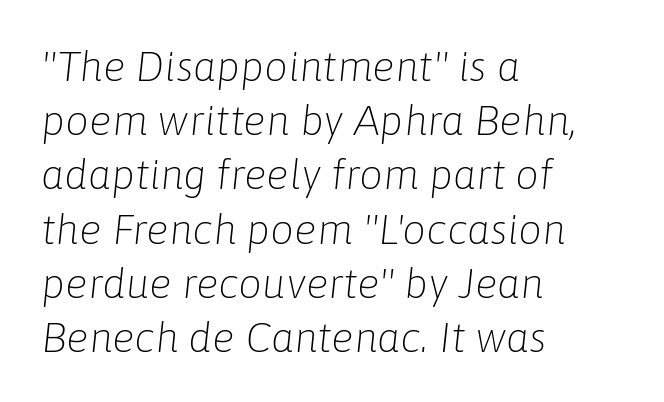
{"italic": "yes", "lean": "right", "slant_degrees": 6, "bold": "no", "weight": "light", "width": "normal", "stroke_contrast": "low", "x_height": "medium", "monospaced": "no", "underline": "no", "align": "left", "line_spacing": "normal", "line_spacing_ratio": 1.29, "letter_spacing": "normal", "letter_spacing_em": 0.0, "glyph_px": 42}
